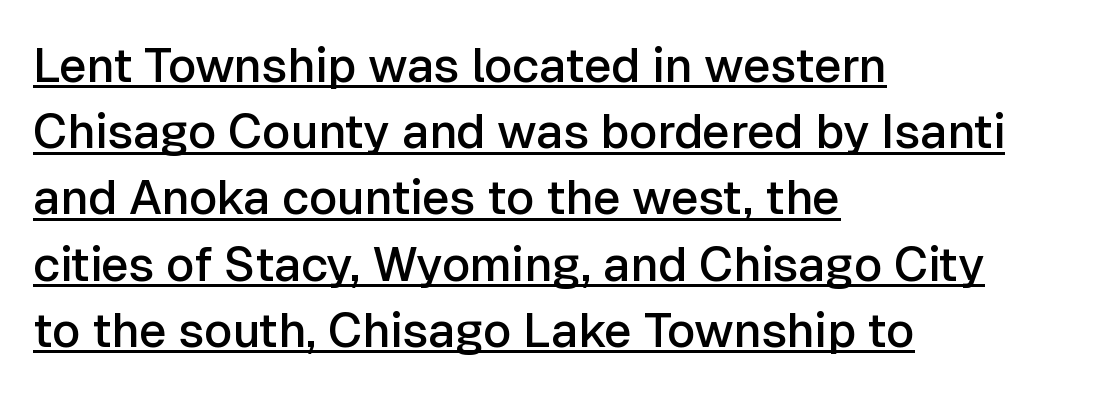
The image shows 48 px semibold sans-serif type, upright; set left-aligned, normal line spacing (1.38x), normal letter spacing, underlined; low stroke contrast and a medium x-height.
